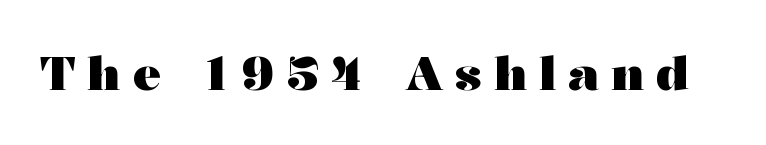
{"serif": "yes", "italic": "no", "bold": "yes", "weight": "heavy", "width": "wide", "stroke_contrast": "medium", "x_height": "medium", "monospaced": "no", "underline": "no", "letter_spacing": "wide", "letter_spacing_em": 0.26, "glyph_px": 47}
